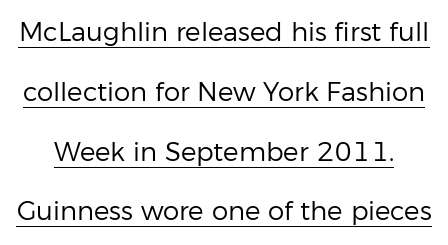
Spacing between characters is what you'd get straight out of the box. The specimen includes a rule beneath the text block's lines. Think standard paragraph weight, or any step lighter than that. Students, observe: this is what heavily led, spacious text looks like. The lettering stays uniformly vertical, giving the passage a roman look.
